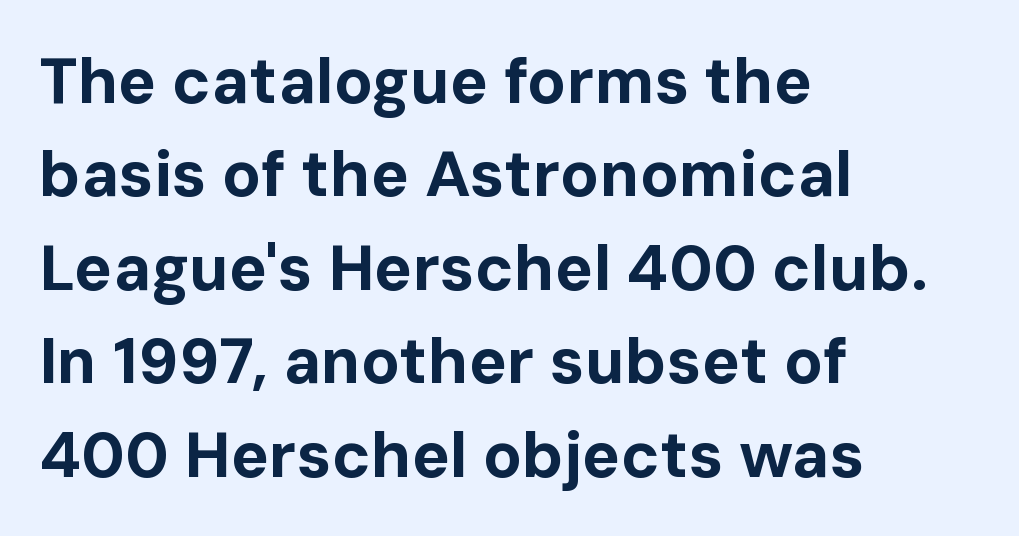
Lines of text with bare space underneath. The line texture is even and compact thanks to regular tracking. A classic flush-left, rag-right setting is used for this passage. The rendering uses natural spacing where letterforms have individual widths. Caption: bold face, heavy strokes.
